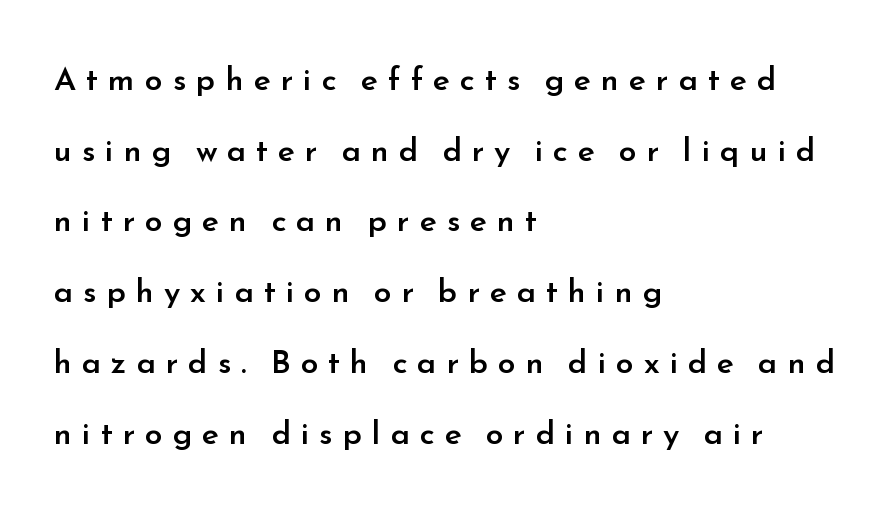
{"serif": "no", "italic": "no", "bold": "semi", "weight": "semibold", "width": "normal", "stroke_contrast": "low", "x_height": "small", "monospaced": "no", "underline": "no", "align": "left", "line_spacing": "loose", "line_spacing_ratio": 2.21, "letter_spacing": "wide", "letter_spacing_em": 0.31, "glyph_px": 32}
